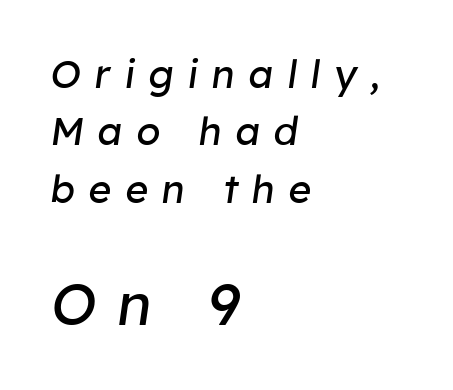
Q: Is the text bold? A: No.
Q: Is the text italic (slanted)? A: Yes, it leans right by about 8 degrees.
Q: Is the text underlined? A: No.
Q: How is the paragraph aligned? A: Left-aligned.
Q: Is the spacing between letters normal or unusually wide? A: Unusually wide.
Q: Is the spacing between lines tight, normal or loose? A: Normal.
Q: Which block of text is set in a larger size, the first (top) or the second (bottom)? A: The second (bottom) one.
Q: Width (condensed, normal, or wide)? A: Normal.
Q: Stroke contrast? A: Low.
Q: x-height? A: Medium.
Q: Monospaced? A: No.
